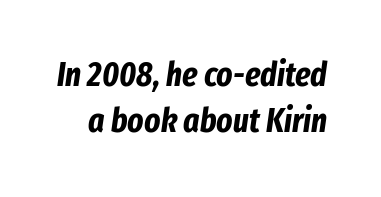
An italicized treatment has been applied to the whole sample. This rendering features lettering with no underline. Looks like regular typesetting: each glyph gets only the width it needs. A dark, heavy texture on the line: the type is bold.
